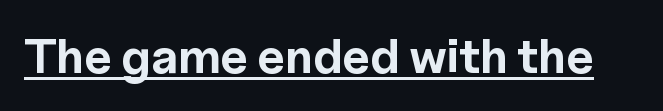
The image shows 48 px bold sans-serif type, upright; set normal letter spacing, underlined; a medium x-height.
